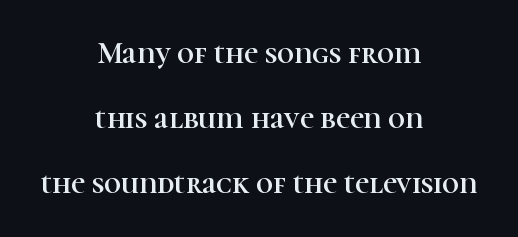
The image shows 30 px serif type, upright; set centered, loose line spacing (2.16x), normal letter spacing, not underlined; high stroke contrast and a medium x-height.
